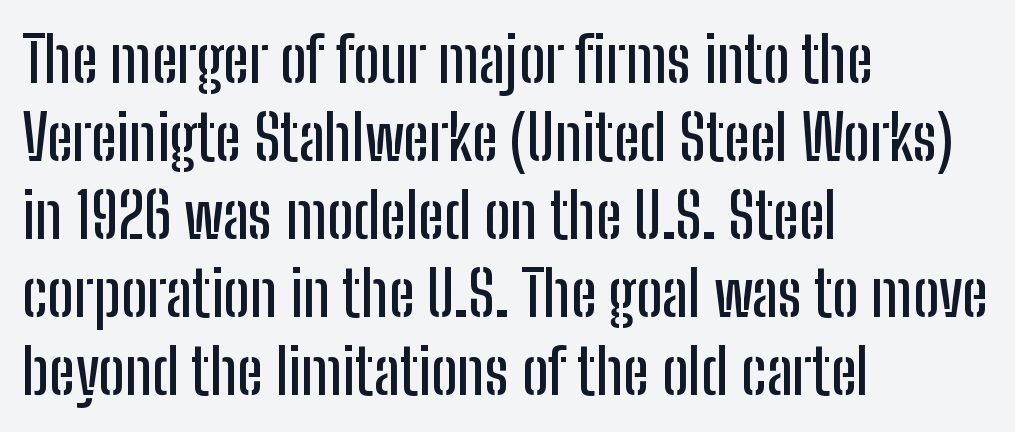
Note the varied advance widths — an 'i' is clearly narrower than an 'm'. The face used here is rendered with its standard letterfit. Vertical strokes here are truly vertical. Is this a sans? Yes — the strokes have no serifs. The space between consecutive lines is moderate.
